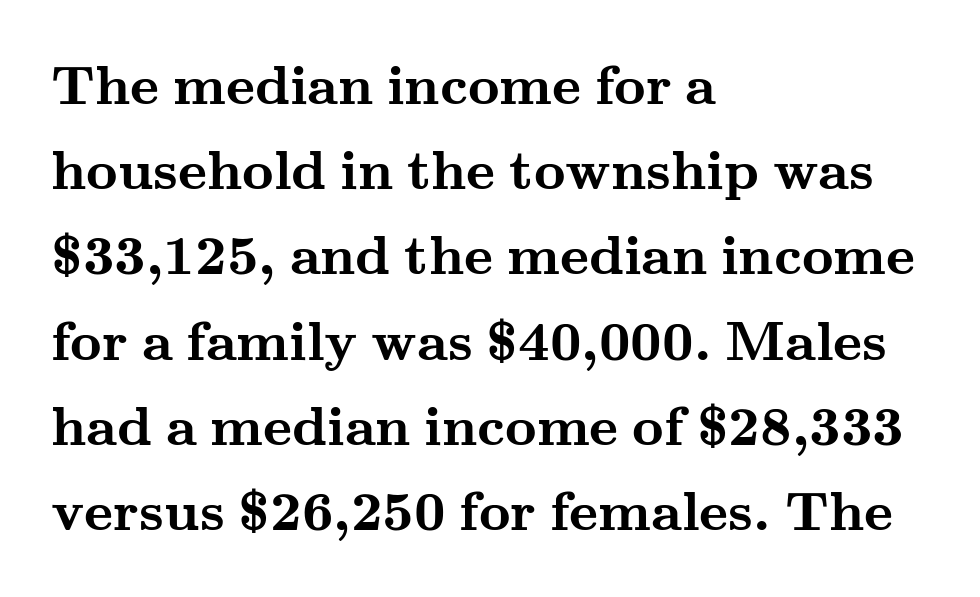
The image shows 55 px semibold, wide serif type, upright; set left-aligned, normal line spacing (1.55x), normal letter spacing, not underlined; medium stroke contrast and a small x-height.
